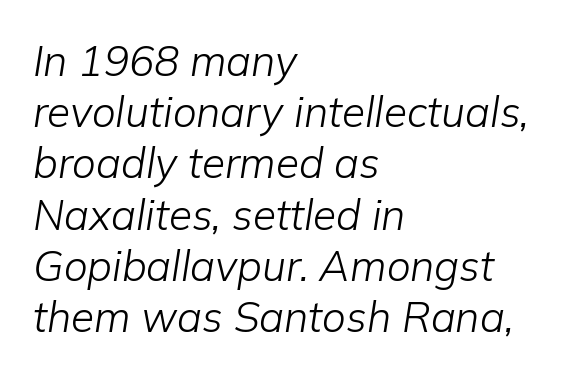
{"italic": "yes", "lean": "right", "slant_degrees": 9, "bold": "no", "weight": "light", "width": "normal", "stroke_contrast": "low", "x_height": "medium", "monospaced": "no", "underline": "no", "align": "left", "line_spacing_ratio": 1.22, "letter_spacing": "normal", "letter_spacing_em": 0.0, "glyph_px": 42}
